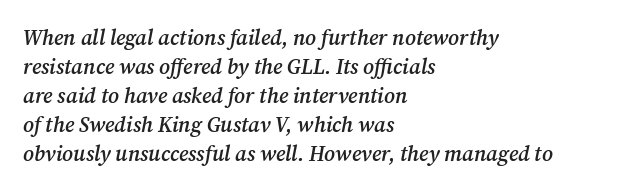
Notice how the passage keeps a crisp vertical edge on the left only. Every character sits at an angle, as italics do. The string is rendered with underlining switched off. Weight: semibold (demi). In terms of letterspacing, this is plain default setting.
